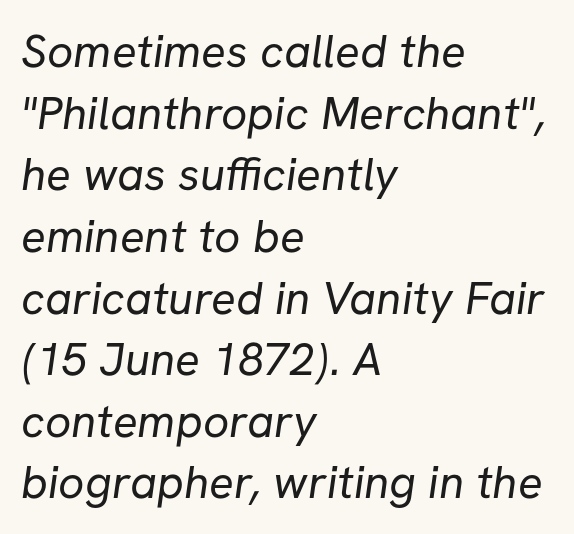
The letters sit at their default tracking, neither squeezed nor spread. Quick note: underline off. Where is the straight margin? On the left. The leading is moderate, giving the passage an even texture. Each letter's strokes conclude bluntly, with no projecting serifs.
